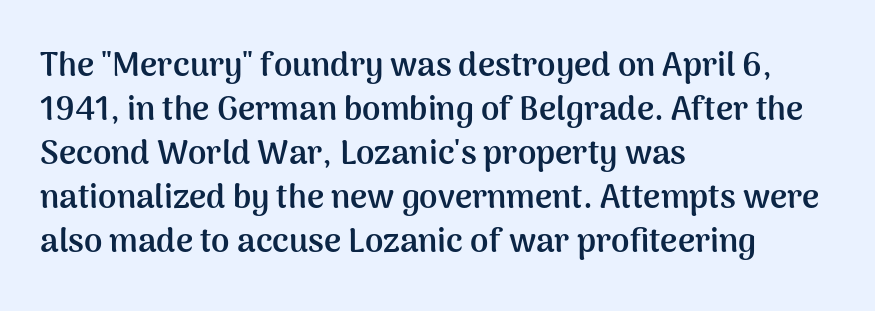
Q: Is the text bold? A: Yes.
Q: Is the text italic (slanted)? A: No, it is upright.
Q: Is the typeface a serif or a sans-serif typeface? A: Sans-serif.
Q: Is the text underlined? A: No.
Q: How is the paragraph aligned? A: Left-aligned.
Q: Is the spacing between letters normal or unusually wide? A: Normal.
Q: Is the spacing between lines tight, normal or loose? A: Normal.
Q: Width (condensed, normal, or wide)? A: Normal.
Q: Stroke contrast? A: Medium.
Q: x-height? A: Medium.
Q: Monospaced? A: No.
